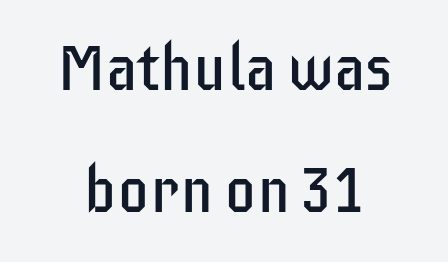
The image shows 64 px regular-weight, condensed sans-serif type, upright; set loose line spacing (1.91x), normal letter spacing, not underlined; low stroke contrast and a large x-height.
